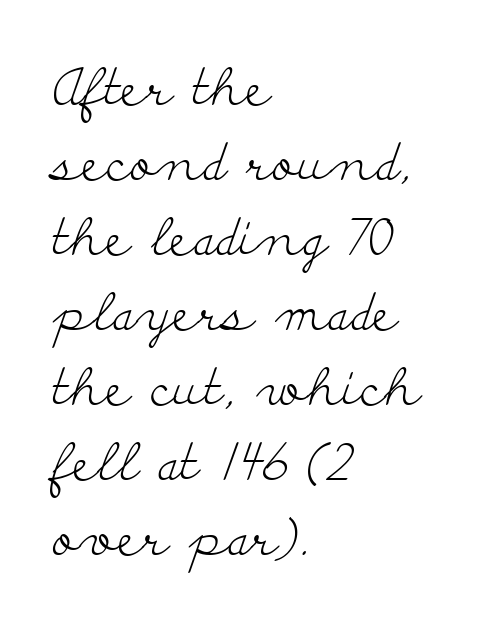
{"serif": "yes", "bold": "no", "weight": "light", "width": "wide", "stroke_contrast": "low", "x_height": "small", "monospaced": "no", "underline": "no", "align": "left", "line_spacing": "normal", "line_spacing_ratio": 1.47, "letter_spacing": "normal", "letter_spacing_em": 0.0, "glyph_px": 51}
